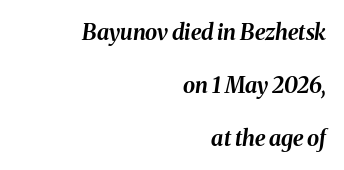
Q: Is the text bold? A: Yes.
Q: Is the text italic (slanted)? A: Yes, it leans right by about 8 degrees.
Q: Is the text underlined? A: No.
Q: How is the paragraph aligned? A: Right-aligned.
Q: Is the spacing between letters normal or unusually wide? A: Normal.
Q: Is the spacing between lines tight, normal or loose? A: Loose.
